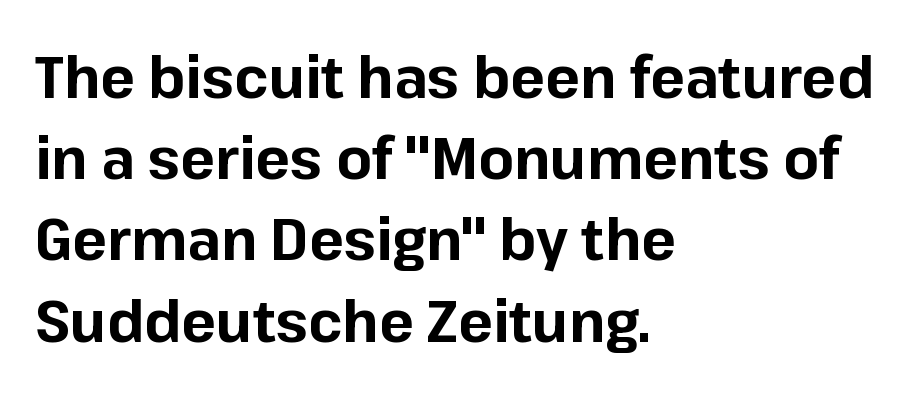
The image shows 58 px bold sans-serif type, upright; set left-aligned, normal line spacing (1.4x), normal letter spacing, not underlined; low stroke contrast and a medium x-height.
